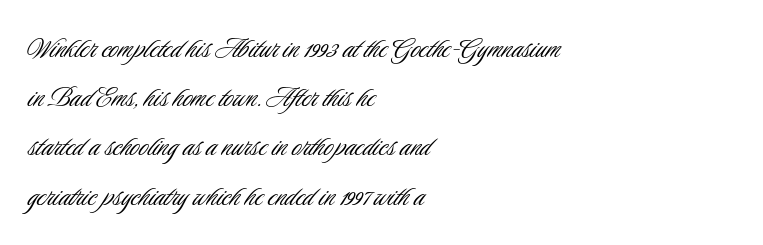
The image shows 33 px light, condensed sans-serif type; set left-aligned, normal line spacing (1.49x), normal letter spacing, not underlined; low stroke contrast and a small x-height.
